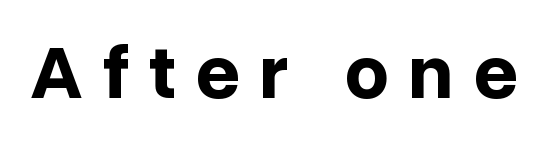
Every character sits straight up, as roman type does. Heavy, bold letterforms. The horizontal fit of the characters is loose and conspicuously gappy. Each row of text sits above clean, open space. Do the characters align in a grid? No, the font is proportional.
